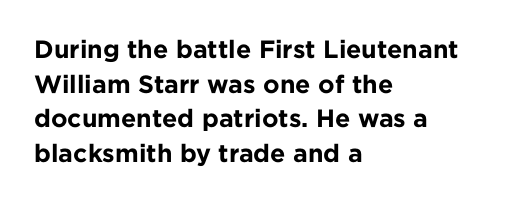
The image shows 25 px bold type, upright; set left-aligned, normal line spacing (1.39x), normal letter spacing, not underlined.
